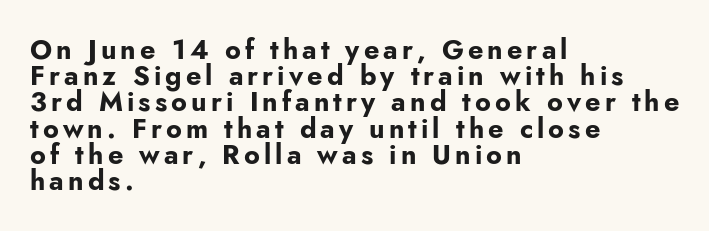
Italic? Not at all — the glyphs are vertical. The baseline area is clear. Heft: maximum for text — a bold. Short and long lines alike share a common starting point at left.
